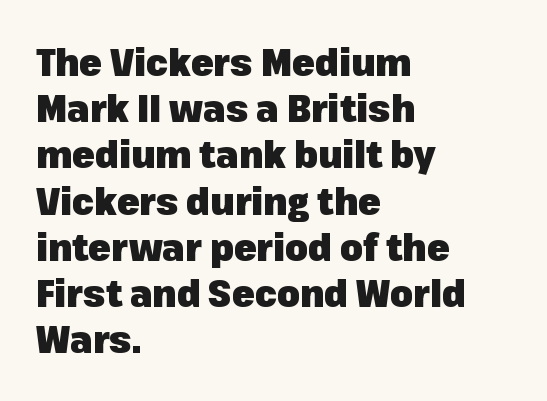
{"serif": "no", "italic": "no", "bold": "yes", "weight": "heavy", "width": "normal", "stroke_contrast": "low", "x_height": "medium", "monospaced": "no", "underline": "no", "align": "left", "line_spacing": "normal", "line_spacing_ratio": 1.25, "letter_spacing": "normal", "letter_spacing_em": 0.0, "glyph_px": 37}
